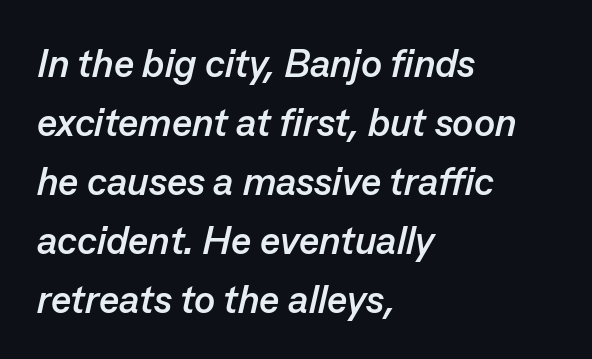
The image shows 39 px semibold type, italic (leaning right); set left-aligned, normal line spacing (1.51x), normal letter spacing, not underlined; low stroke contrast and a medium x-height.
